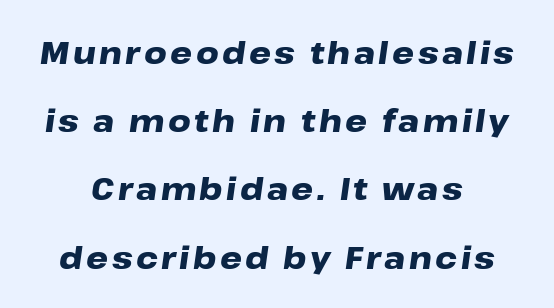
{"italic": "yes", "lean": "right", "slant_degrees": 8, "bold": "yes", "weight": "heavy", "width": "wide", "stroke_contrast": "low", "x_height": "medium", "monospaced": "no", "underline": "no", "align": "center", "line_spacing": "loose", "line_spacing_ratio": 2.2, "glyph_px": 31}
